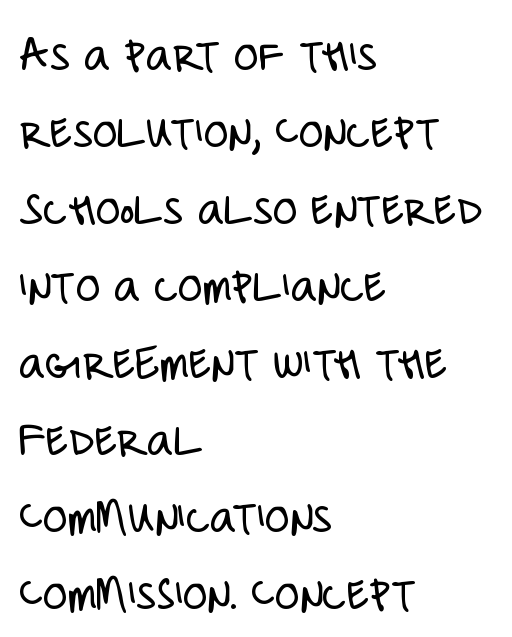
The compositor pushed each line to the left boundary. This reads as an unemphasized weight, regular at the heaviest. Do the characters align in a grid? No, the font is proportional. The line-height multiplier appears to be the usual default. No extra tracking has been applied to these lines.
